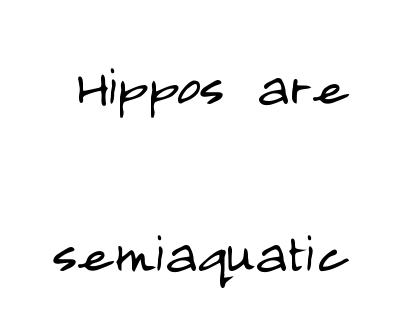
Q: Is the text bold? A: No.
Q: Is the text italic (slanted)? A: No, it is upright.
Q: Is the typeface a serif or a sans-serif typeface? A: Sans-serif.
Q: Is the text underlined? A: No.
Q: Is the spacing between letters normal or unusually wide? A: Normal.
Q: Is the spacing between lines tight, normal or loose? A: Loose.
Q: Width (condensed, normal, or wide)? A: Condensed.
Q: Stroke contrast? A: Low.
Q: x-height? A: Large.
Q: Monospaced? A: No.
